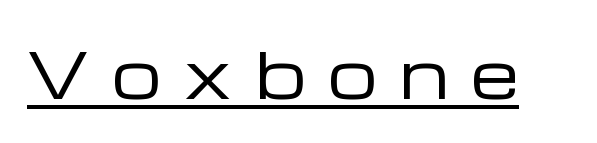
Q: Is the text bold? A: No.
Q: Is the text italic (slanted)? A: No, it is upright.
Q: Is the typeface a serif or a sans-serif typeface? A: Sans-serif.
Q: Is the text underlined? A: Yes.
Q: Is the spacing between letters normal or unusually wide? A: Unusually wide.
Q: Width (condensed, normal, or wide)? A: Wide.
Q: Stroke contrast? A: Low.
Q: x-height? A: Medium.
Q: Monospaced? A: No.
